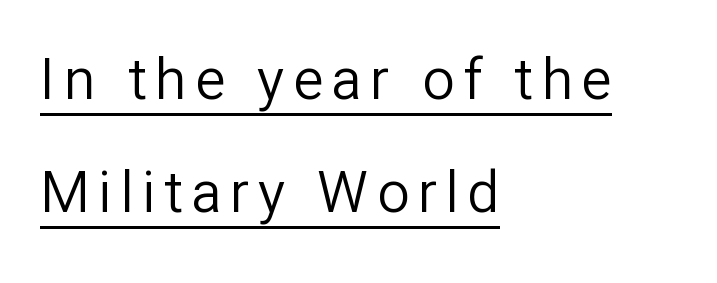
Q: Is the text bold? A: No.
Q: Is the text italic (slanted)? A: No, it is upright.
Q: Is the typeface a serif or a sans-serif typeface? A: Sans-serif.
Q: Is the text underlined? A: Yes.
Q: How is the paragraph aligned? A: Left-aligned.
Q: Is the spacing between lines tight, normal or loose? A: Loose.
Q: Width (condensed, normal, or wide)? A: Normal.
Q: Stroke contrast? A: Low.
Q: x-height? A: Medium.
Q: Monospaced? A: No.
